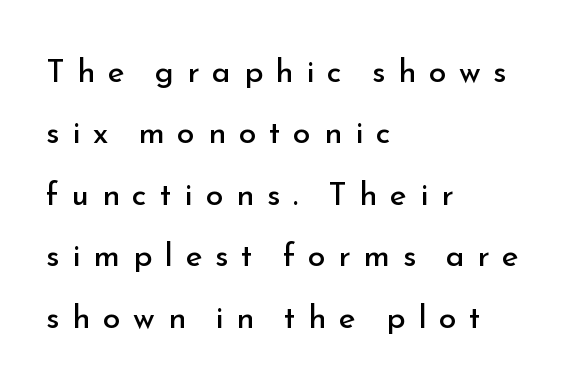
The image shows 32 px regular-weight sans-serif type, upright; set left-aligned, loose line spacing (1.92x), unusually wide letter spacing (+0.4 em), not underlined; low stroke contrast and a small x-height.
